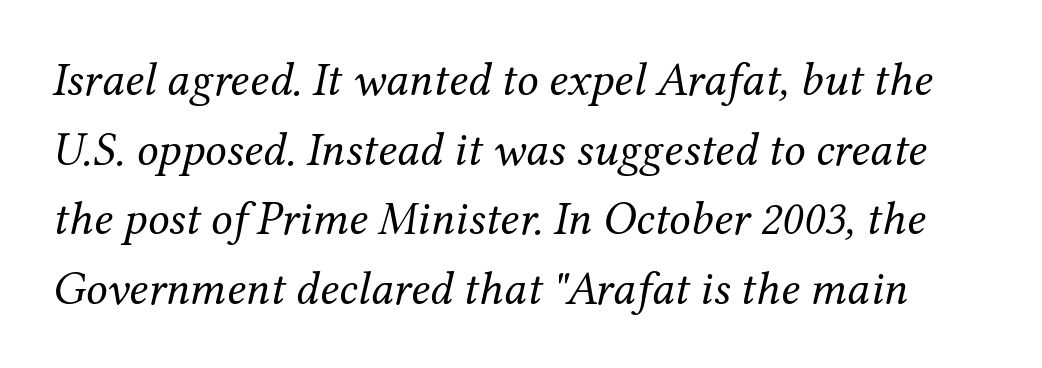
Q: Is the text bold? A: No.
Q: Is the text italic (slanted)? A: Yes, it leans right by about 12 degrees.
Q: Is the typeface a serif or a sans-serif typeface? A: Serif.
Q: Is the text underlined? A: No.
Q: Is the spacing between letters normal or unusually wide? A: Normal.
Q: Is the spacing between lines tight, normal or loose? A: Normal.
Q: Width (condensed, normal, or wide)? A: Normal.
Q: Stroke contrast? A: Medium.
Q: x-height? A: Medium.
Q: Monospaced? A: No.
